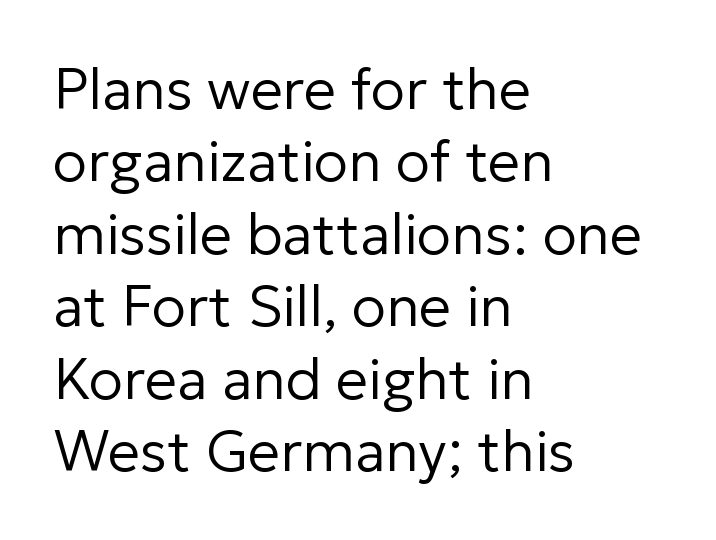
Rendered with straight, roman letterforms. The paragraph has a hard left edge and a soft right edge. No heavy texture on the line: the type isn't bold. Letter spacing: default.
